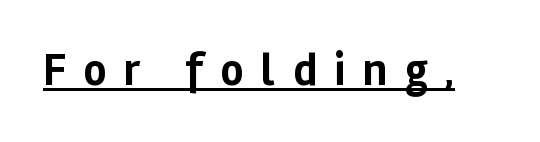
{"serif": "no", "italic": "no", "bold": "yes", "weight": "bold", "width": "normal", "stroke_contrast": "low", "x_height": "medium", "monospaced": "no", "underline": "yes", "letter_spacing": "wide", "letter_spacing_em": 0.39, "glyph_px": 45}
